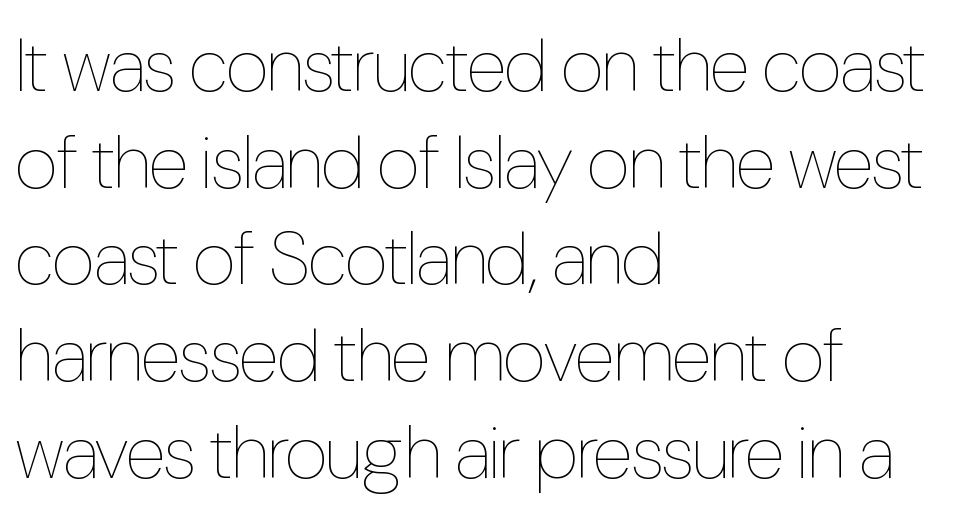
Q: Is the text bold? A: No.
Q: Is the text italic (slanted)? A: No, it is upright.
Q: Is the text underlined? A: No.
Q: How is the paragraph aligned? A: Left-aligned.
Q: Is the spacing between letters normal or unusually wide? A: Normal.
Q: Is the spacing between lines tight, normal or loose? A: Normal.
Q: Width (condensed, normal, or wide)? A: Condensed.
Q: Stroke contrast? A: Low.
Q: x-height? A: Medium.
Q: Monospaced? A: No.
